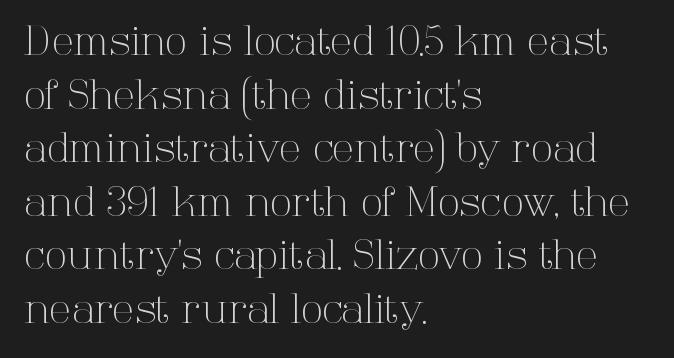
Q: Is the text bold? A: No.
Q: Is the text italic (slanted)? A: No, it is upright.
Q: Is the typeface a serif or a sans-serif typeface? A: Serif.
Q: Is the text underlined? A: No.
Q: How is the paragraph aligned? A: Left-aligned.
Q: Is the spacing between letters normal or unusually wide? A: Normal.
Q: Is the spacing between lines tight, normal or loose? A: Normal.
Q: Width (condensed, normal, or wide)? A: Normal.
Q: Stroke contrast? A: High.
Q: x-height? A: Medium.
Q: Monospaced? A: No.
